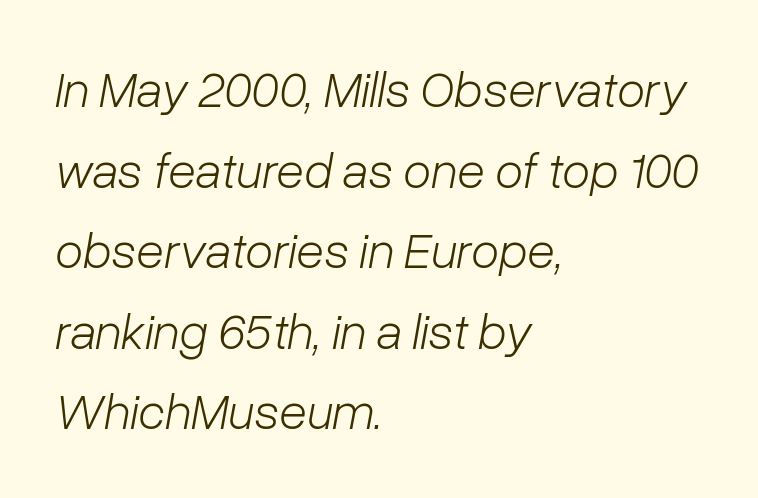
The lines in this sample share a left origin and differ only in where they stop. The strokes carry an ordinary text weight at most. Regular leading. Between one letter and the next there's only the usual sliver of space. No word sits above an underline. Characters are canted at an angle relative to the baseline's perpendicular.
